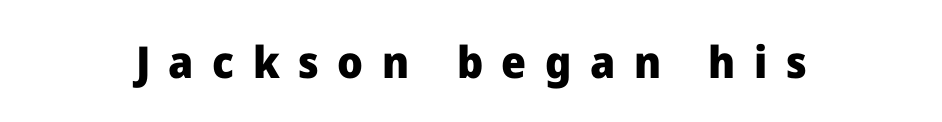
The image shows 44 px heavy sans-serif type, upright; set unusually wide letter spacing (+0.42 em), not underlined; low stroke contrast and a medium x-height.
